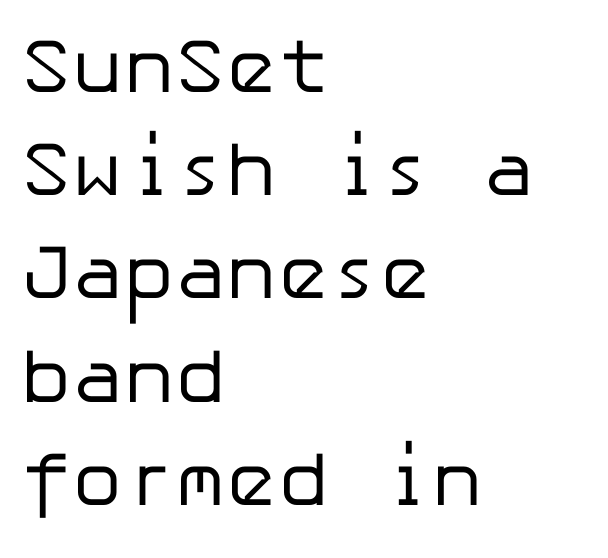
{"serif": "no", "italic": "no", "bold": "no", "weight": "regular", "width": "normal", "stroke_contrast": "low", "x_height": "medium", "underline": "no", "align": "left", "line_spacing": "normal", "line_spacing_ratio": 1.34, "letter_spacing": "normal", "letter_spacing_em": 0.0, "glyph_px": 77}
